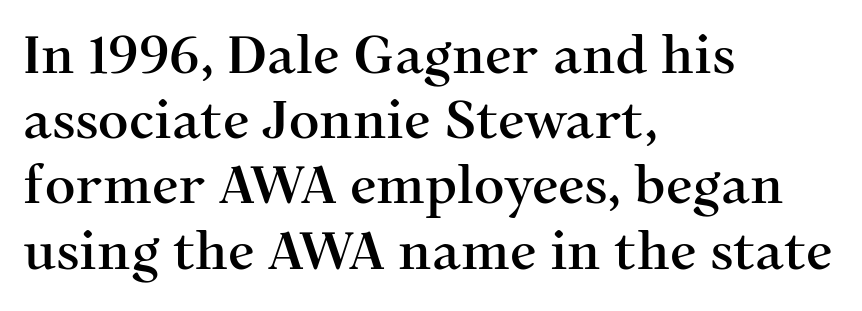
{"serif": "yes", "italic": "no", "width": "normal", "stroke_contrast": "medium", "x_height": "medium", "monospaced": "no", "underline": "no", "align": "left", "line_spacing_ratio": 1.23, "letter_spacing": "normal", "letter_spacing_em": 0.0, "glyph_px": 53}
